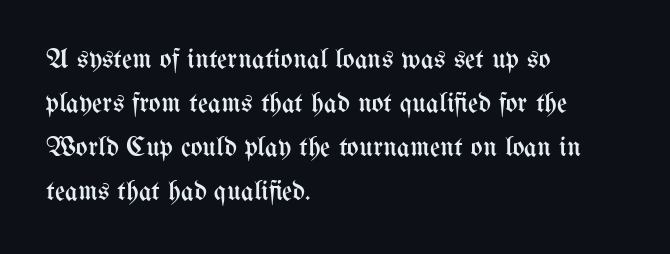
The image shows 28 px regular-weight, condensed type, upright; set left-aligned, normal line spacing (1.57x), normal letter spacing, not underlined; medium stroke contrast and a medium x-height.
